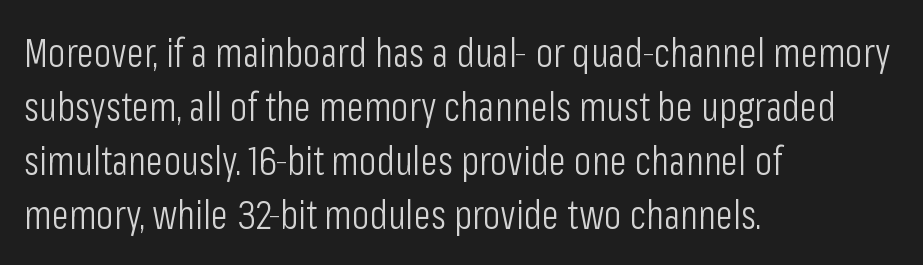
Compared with a centered layout, this one pins lines to the left instead. No italicization has been applied; the sample stays upright. The type is set solid horizontally, with unmodified tracking. Looks like regular typesetting: each glyph gets only the width it needs. The passage shown is not bold in any degree. The font family rendered here belongs to the sans-serif group.
